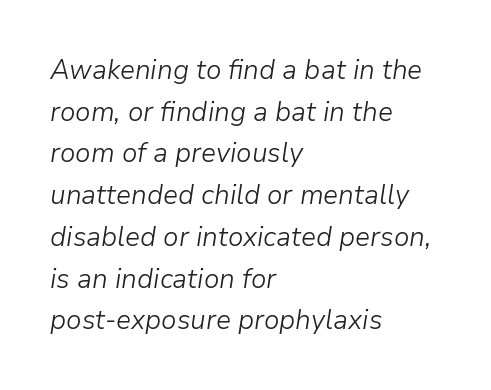
The image shows 28 px light type, italic (leaning right); set left-aligned, normal line spacing (1.49x), normal letter spacing, not underlined; low stroke contrast and a medium x-height.
